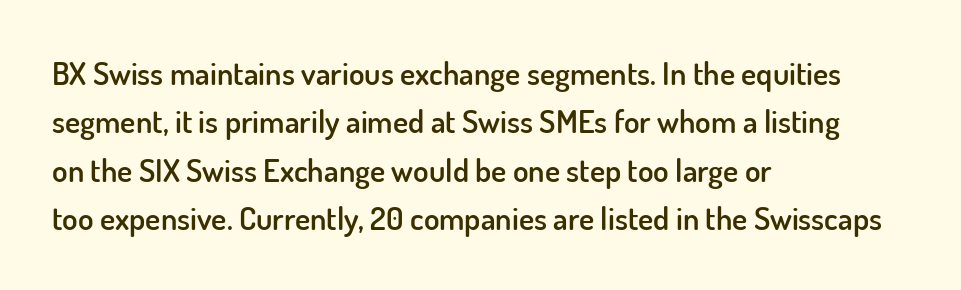
The image shows 32 px semibold sans-serif type, upright; set left-aligned, normal line spacing (1.51x), normal letter spacing, not underlined; low stroke contrast and a small x-height.
